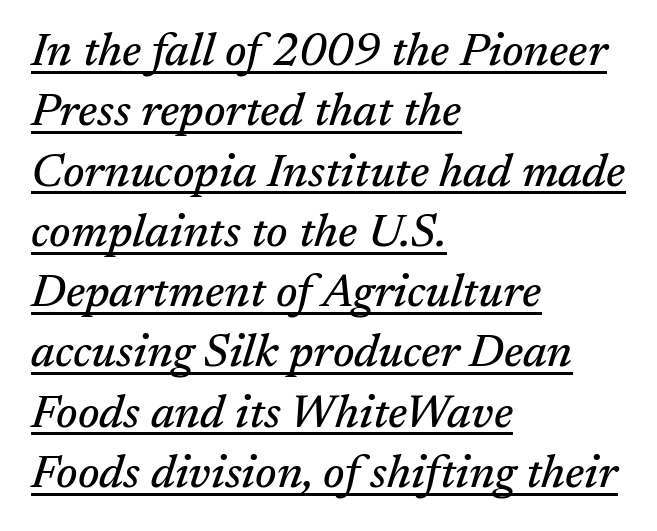
The image shows 46 px serif type, italic (leaning right); set left-aligned, normal line spacing (1.31x), normal letter spacing, underlined; medium stroke contrast and a medium x-height.
